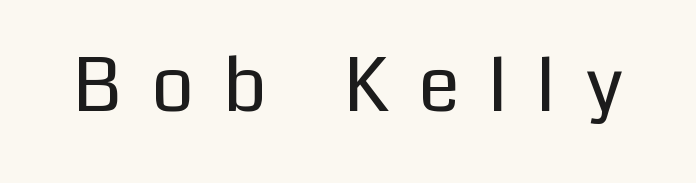
The image shows 75 px regular-weight sans-serif type, upright; set unusually wide letter spacing (+0.39 em), not underlined; low stroke contrast and a medium x-height.
